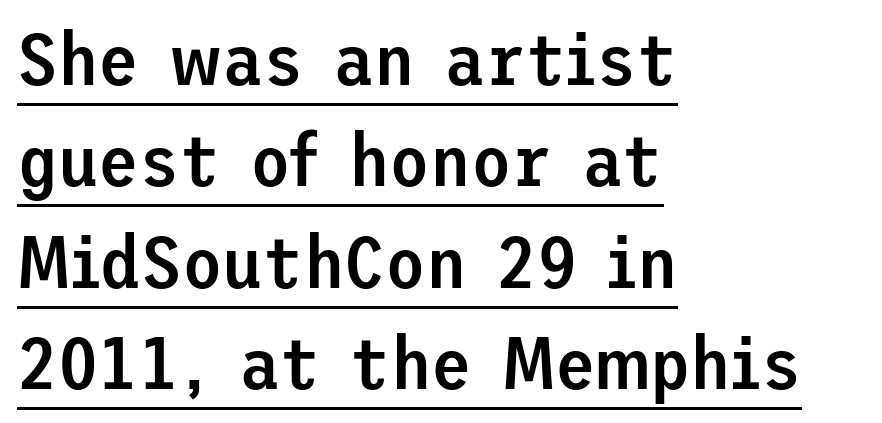
Posture: straight, roman, zero tilt. These lines carry some extra weight — a demibold, not a full bold. Has an underline been added? It has. This sample uses a sans-serif face. Each new line begins a customary step beneath the previous one.
